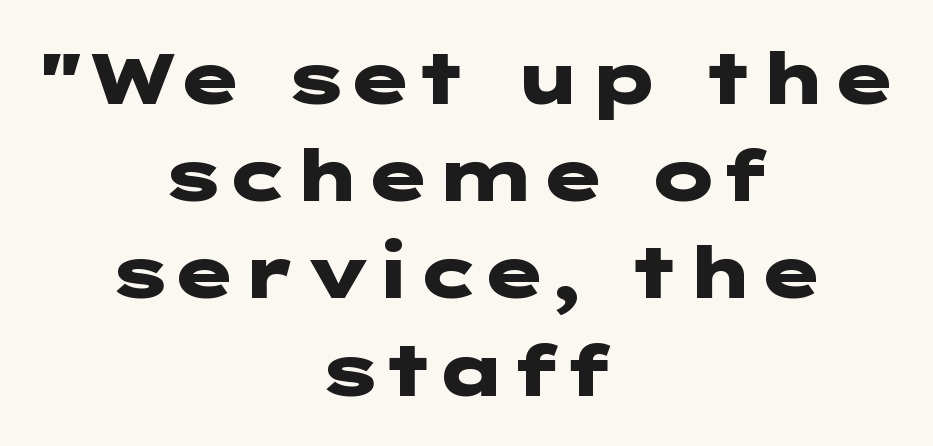
{"serif": "no", "italic": "no", "bold": "yes", "weight": "heavy", "width": "wide", "stroke_contrast": "low", "x_height": "medium", "underline": "no", "align": "center", "line_spacing": "normal", "line_spacing_ratio": 1.35, "letter_spacing": "normal", "letter_spacing_em": 0.0, "glyph_px": 72}
